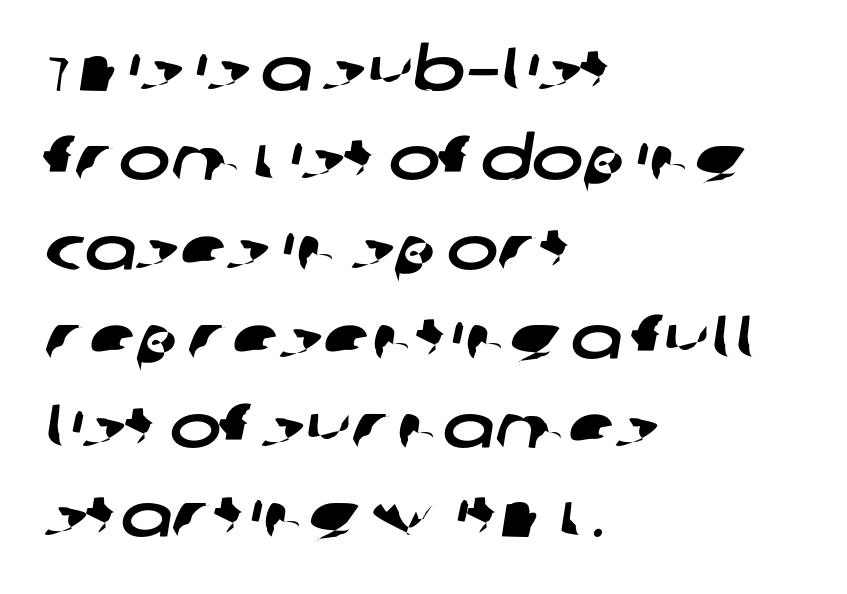
The space directly below the letters is spotless. Each letter keeps its own natural width here, so spacing adapts to shape. Each letter's strokes conclude bluntly, with no projecting serifs. Horizontally, the lines are justified to the leading edge only. Tracking here is standard; glyphs follow each other at the usual distance. Does the leading feel generous? No, just average.
